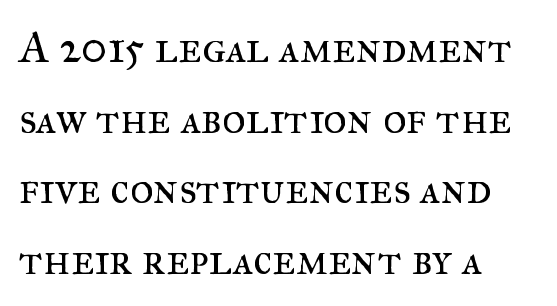
Honestly, the letter spacing is just normal — you wouldn't notice it. The lines are quadded left. The specimen reads as upright at a glance. Observe the serifs anchoring each vertical stroke in this sample.
